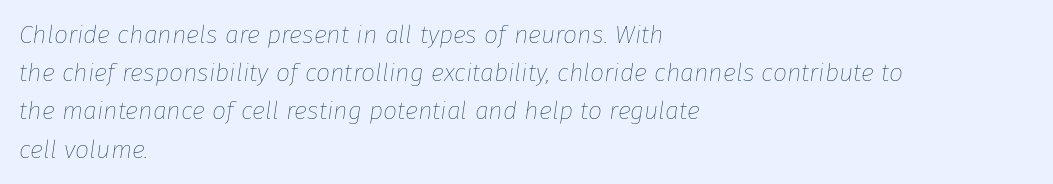
{"italic": "yes", "lean": "right", "slant_degrees": 8, "bold": "no", "underline": "no", "align": "left", "line_spacing": "normal", "line_spacing_ratio": 1.53, "letter_spacing": "normal", "letter_spacing_em": 0.0, "glyph_px": 25}
